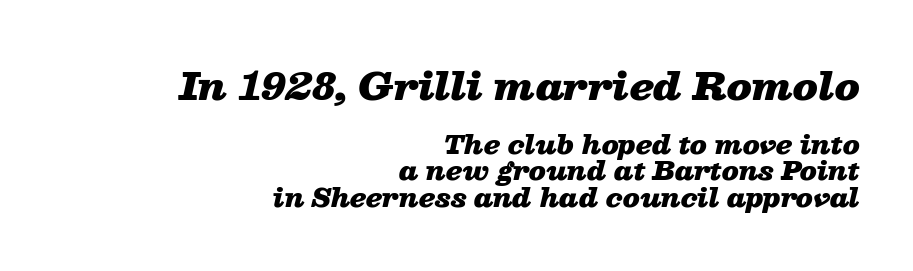
{"italic": "yes", "lean": "right", "slant_degrees": 13, "bold": "yes", "weight": "heavy", "width": "wide", "stroke_contrast": "low", "x_height": "medium", "monospaced": "no", "underline": "no", "align": "right", "line_spacing": "tight", "line_spacing_ratio": 1.06, "letter_spacing": "normal", "letter_spacing_em": 0.0, "larger_block": "first", "size_ratio": 1.48, "glyph_px": 37}
